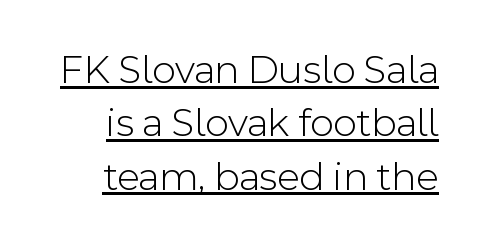
The image shows 41 px light sans-serif type, upright; set right-aligned, normal line spacing (1.3x), normal letter spacing, underlined; a medium x-height.
